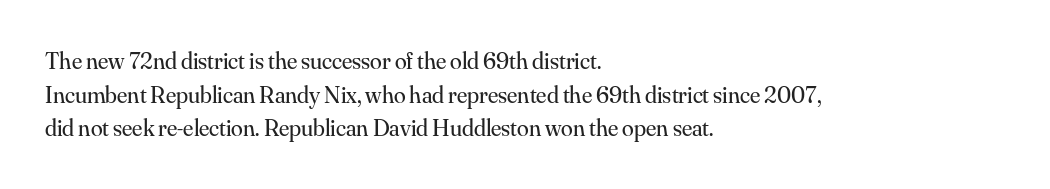
The image shows 24 px text type, upright; set left-aligned, normal line spacing (1.4x), normal letter spacing, not underlined.
